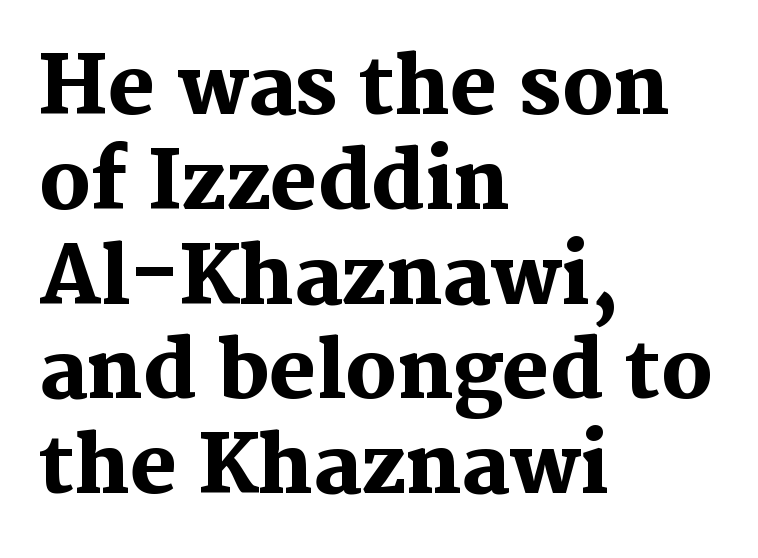
Alignment: flush left. Just letters on the line, the space beneath them empty. Nothing unusual about the tracking: characters are spaced as the font intends. Do the characters align in a grid? No, the font is proportional. The specimen reads as upright at a glance. Every letter is thick-stroked: bold, no question.
